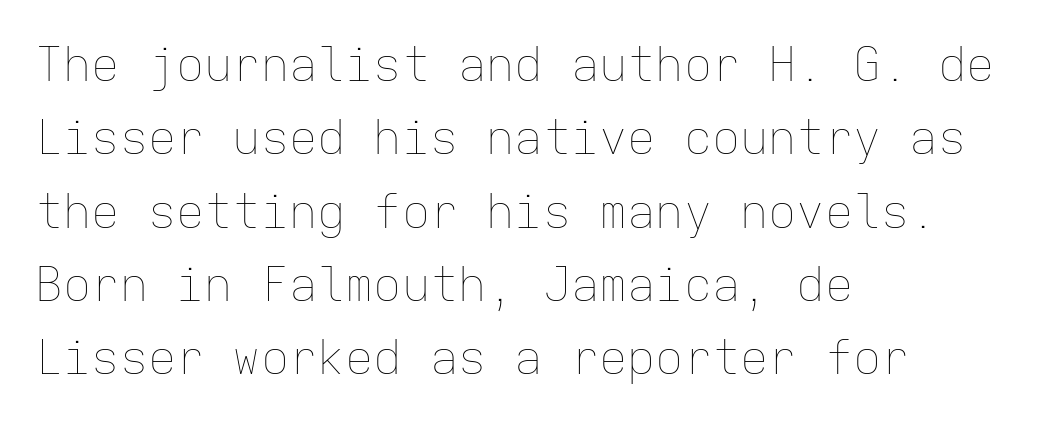
The lines sit at an ordinary, default distance from one another. The letterforms sit shoulder to shoulder at normal distance. Check the space under the baseline: it is left empty. Layout note: lines flush left. Here the designer chose a console-style face with uniform glyph widths. On a weight scale, this lands at 450 or below.
